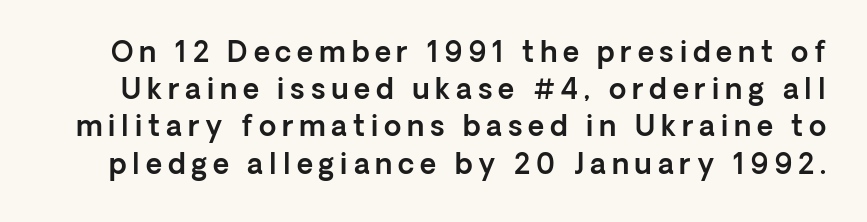
Proportional: the letters do not fall into vertical columns. Normally led — the rows are evenly, conventionally spaced. Spacing between characters has been opened up far beyond the box default. Vertical strokes here are truly vertical. Unmarked baselines from the first word to the last. Serif or sans? Sans — the stroke terminals are bare.
